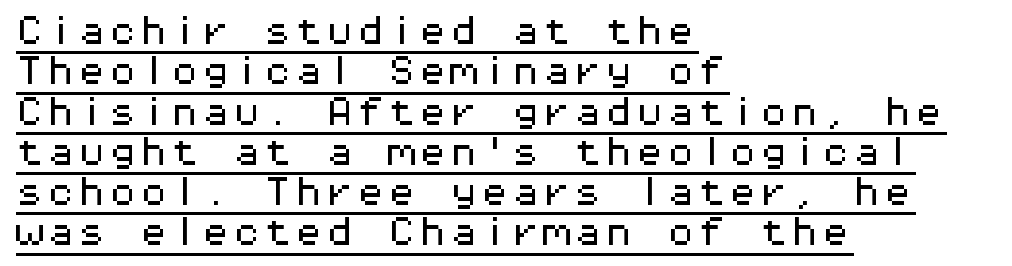
The image shows 31 px wide sans-serif type, upright, monospaced; set left-aligned, normal line spacing (1.3x), normal letter spacing, underlined; medium stroke contrast and a medium x-height.
